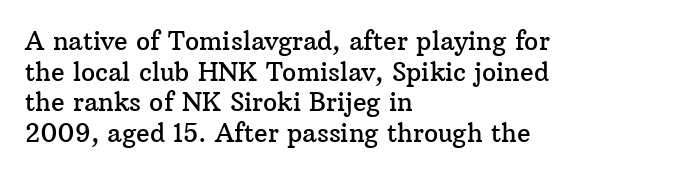
Q: Is the text italic (slanted)? A: No, it is upright.
Q: Is the text underlined? A: No.
Q: How is the paragraph aligned? A: Left-aligned.
Q: Is the spacing between letters normal or unusually wide? A: Normal.
